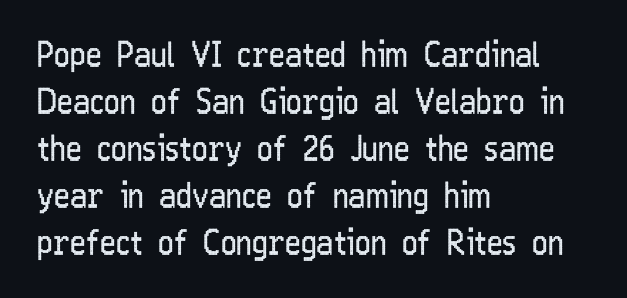
The image shows 34 px regular-weight, condensed sans-serif type, upright; set left-aligned, normal line spacing (1.38x), normal letter spacing, not underlined; low stroke contrast and a medium x-height.
